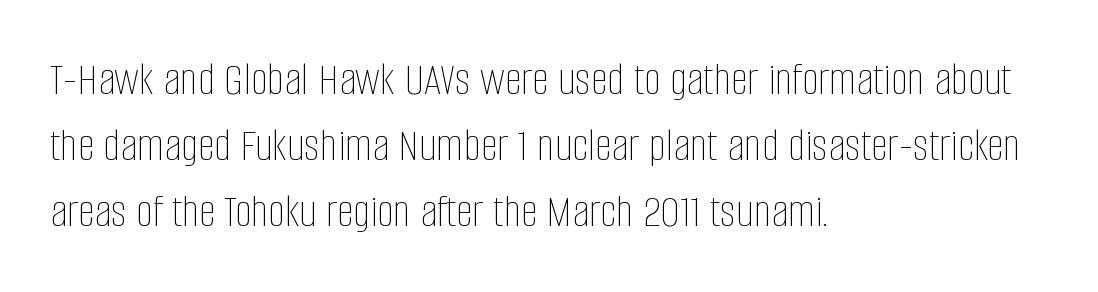
The image shows 48 px thin, condensed type, upright; set left-aligned, normal line spacing (1.38x), normal letter spacing, not underlined; low stroke contrast and a large x-height.
